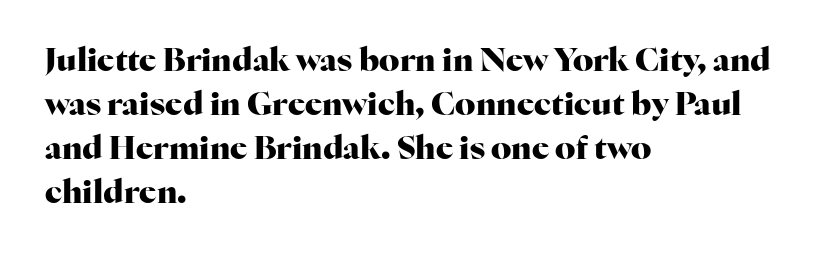
The image shows 32 px heavy serif type, upright; set left-aligned, normal line spacing (1.38x), normal letter spacing, not underlined; high stroke contrast and a medium x-height.
